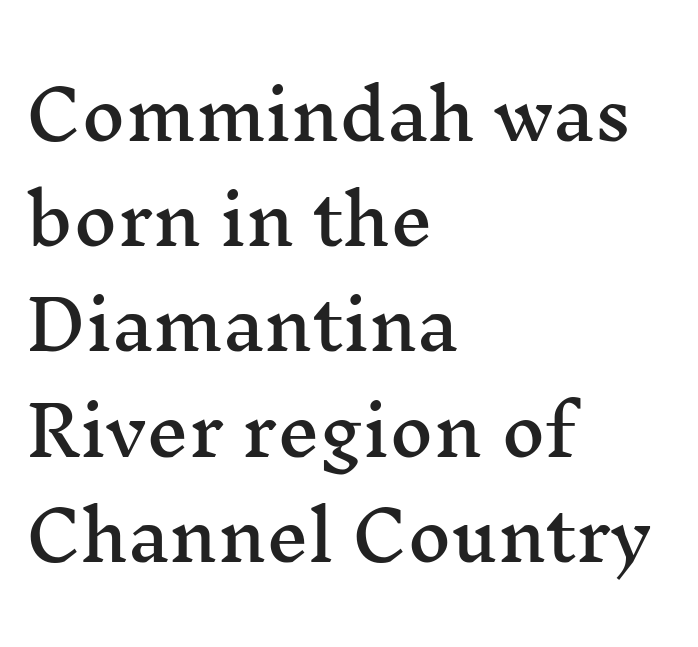
Nobody drew a line under any word here. Are there feet on the stems? There are — it's a serif. These lines stack with their left ends in a neat column. Proportional: the letters do not fall into vertical columns. The passage shown stacks its lines at a standard gap. Does the lettering tilt? It doesn't — this is upright.
